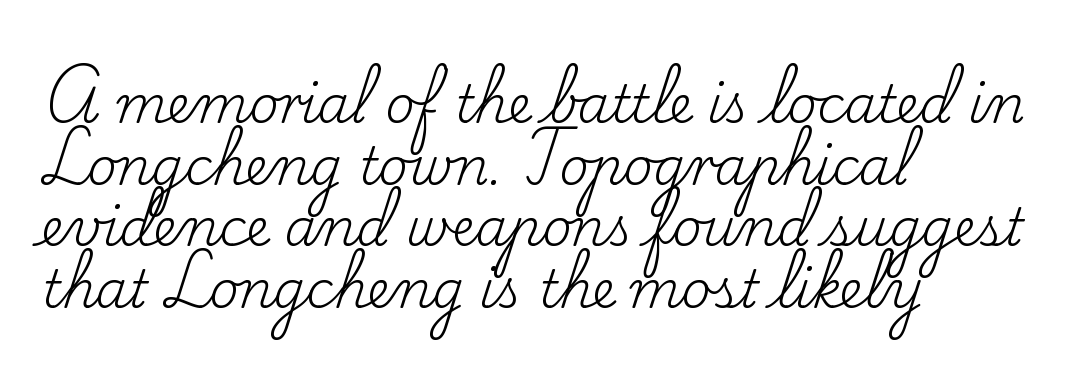
Q: Is the text bold? A: No.
Q: Is the text italic (slanted)? A: Yes.
Q: Is the typeface a serif or a sans-serif typeface? A: Serif.
Q: Is the text underlined? A: No.
Q: How is the paragraph aligned? A: Left-aligned.
Q: Is the spacing between letters normal or unusually wide? A: Normal.
Q: Width (condensed, normal, or wide)? A: Normal.
Q: Stroke contrast? A: Low.
Q: x-height? A: Small.
Q: Monospaced? A: No.
